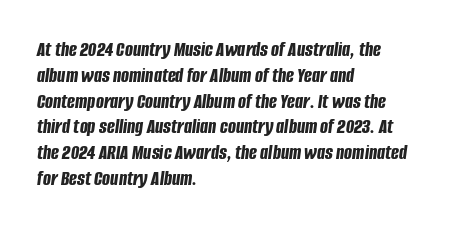
Q: Is the text bold? A: Yes.
Q: Is the text italic (slanted)? A: Yes, it leans right by about 8 degrees.
Q: Is the text underlined? A: No.
Q: How is the paragraph aligned? A: Left-aligned.
Q: Is the spacing between letters normal or unusually wide? A: Normal.
